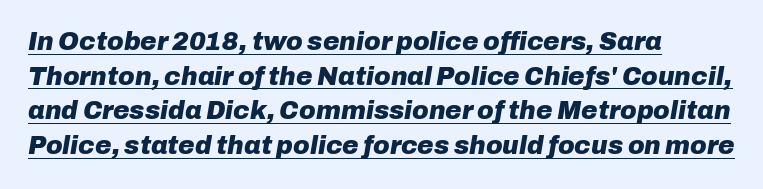
Q: Is the text bold? A: Yes.
Q: Is the text italic (slanted)? A: Yes, it leans right by about 10 degrees.
Q: Is the text underlined? A: Yes.
Q: How is the paragraph aligned? A: Left-aligned.
Q: Is the spacing between letters normal or unusually wide? A: Normal.
Q: Is the spacing between lines tight, normal or loose? A: Normal.
